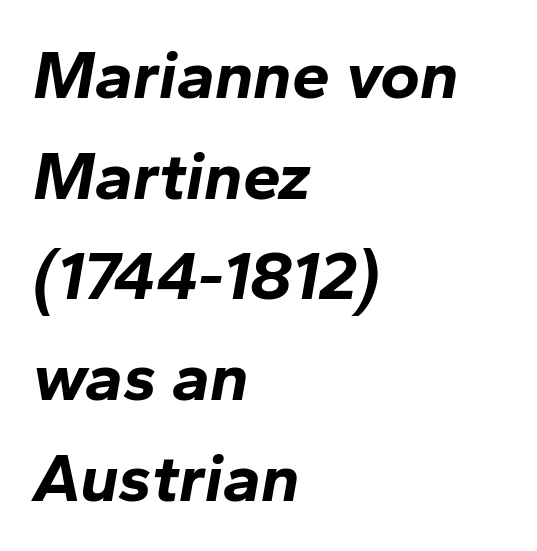
The image shows 68 px bold type, italic (leaning right); set left-aligned, normal line spacing (1.48x), normal letter spacing, not underlined; low stroke contrast and a medium x-height.
